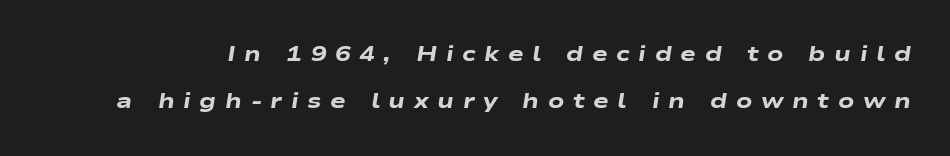
Q: Is the text bold? A: Yes.
Q: Is the text italic (slanted)? A: Yes, it leans right by about 9 degrees.
Q: Is the text underlined? A: No.
Q: Is the spacing between letters normal or unusually wide? A: Unusually wide.
Q: Is the spacing between lines tight, normal or loose? A: Loose.
